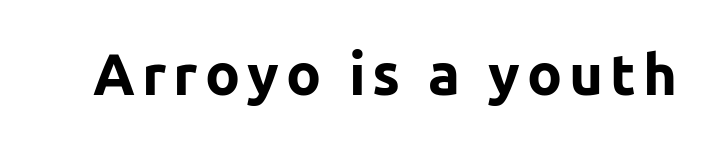
The image shows 58 px bold sans-serif type, upright; set not underlined; low stroke contrast and a medium x-height.
